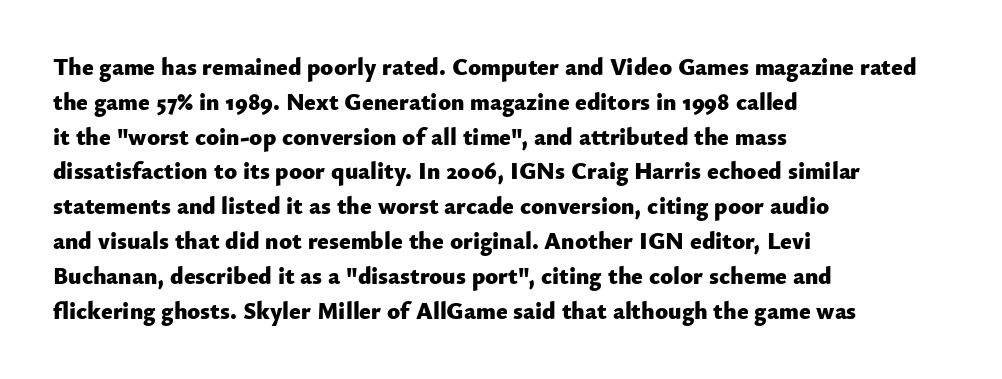
{"italic": "no", "bold": "yes", "underline": "no", "align": "left", "line_spacing": "normal", "line_spacing_ratio": 1.45, "letter_spacing": "normal", "letter_spacing_em": 0.0, "glyph_px": 24}
